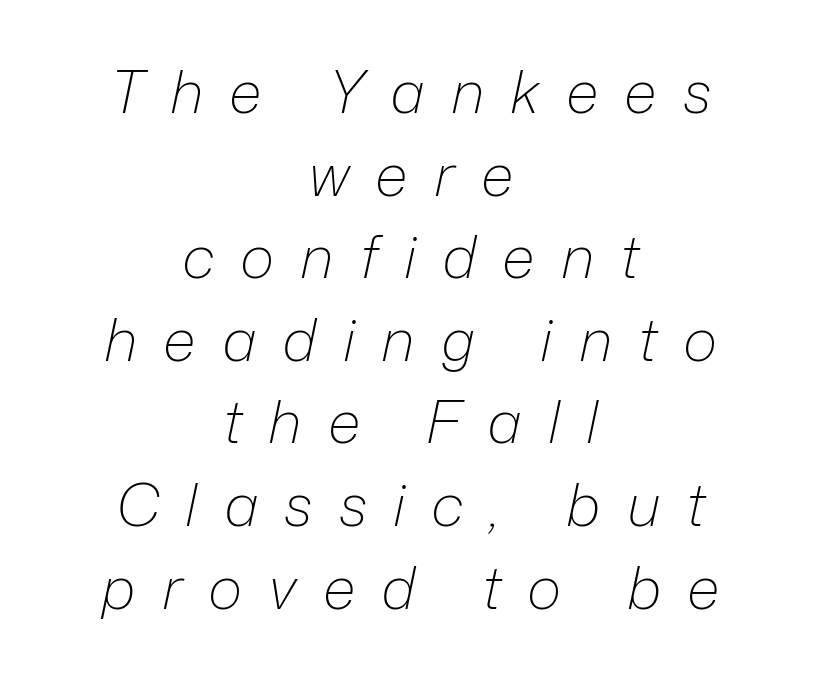
Q: Is the text bold? A: No.
Q: Is the text italic (slanted)? A: Yes, it leans right by about 12 degrees.
Q: Is the text underlined? A: No.
Q: How is the paragraph aligned? A: Centered.
Q: Is the spacing between letters normal or unusually wide? A: Unusually wide.
Q: Is the spacing between lines tight, normal or loose? A: Normal.
Q: Width (condensed, normal, or wide)? A: Normal.
Q: Stroke contrast? A: Low.
Q: x-height? A: Medium.
Q: Monospaced? A: No.
